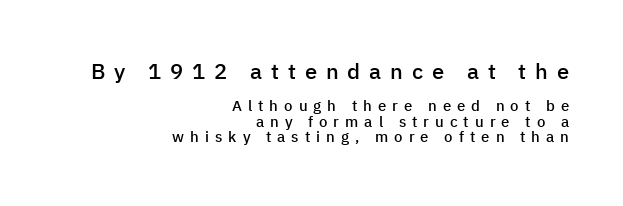
Q: Is the text bold? A: Semi-bold.
Q: Is the text italic (slanted)? A: No, it is upright.
Q: Is the text underlined? A: No.
Q: How is the paragraph aligned? A: Right-aligned.
Q: Is the spacing between letters normal or unusually wide? A: Unusually wide.
Q: Is the spacing between lines tight, normal or loose? A: Tight.
Q: Which block of text is set in a larger size, the first (top) or the second (bottom)? A: The first (top) one.
